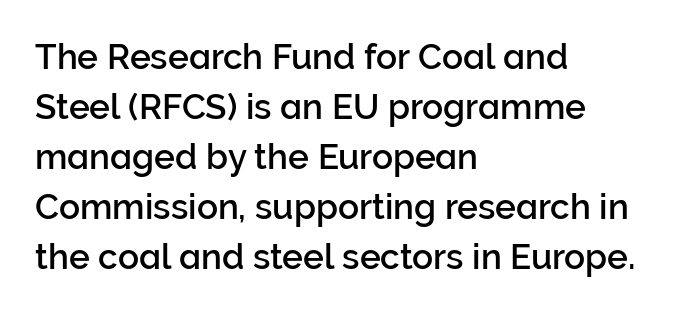
Q: Is the text italic (slanted)? A: No, it is upright.
Q: Is the typeface a serif or a sans-serif typeface? A: Sans-serif.
Q: Is the text underlined? A: No.
Q: How is the paragraph aligned? A: Left-aligned.
Q: Is the spacing between letters normal or unusually wide? A: Normal.
Q: Is the spacing between lines tight, normal or loose? A: Normal.
Q: Width (condensed, normal, or wide)? A: Normal.
Q: Stroke contrast? A: Low.
Q: x-height? A: Medium.
Q: Monospaced? A: No.
